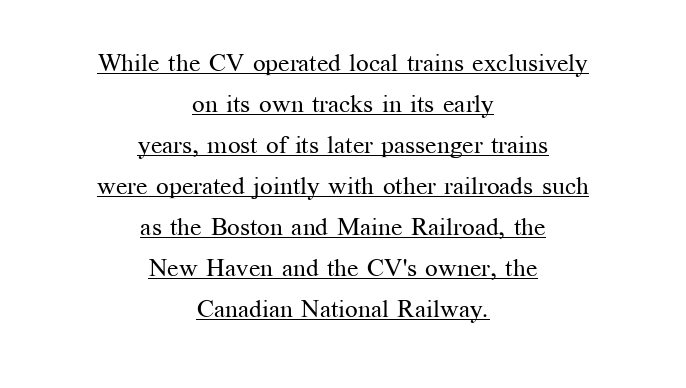
{"italic": "no", "bold": "no", "underline": "yes", "align": "center", "line_spacing": "normal", "line_spacing_ratio": 1.64, "letter_spacing": "normal", "letter_spacing_em": 0.0, "glyph_px": 25}
